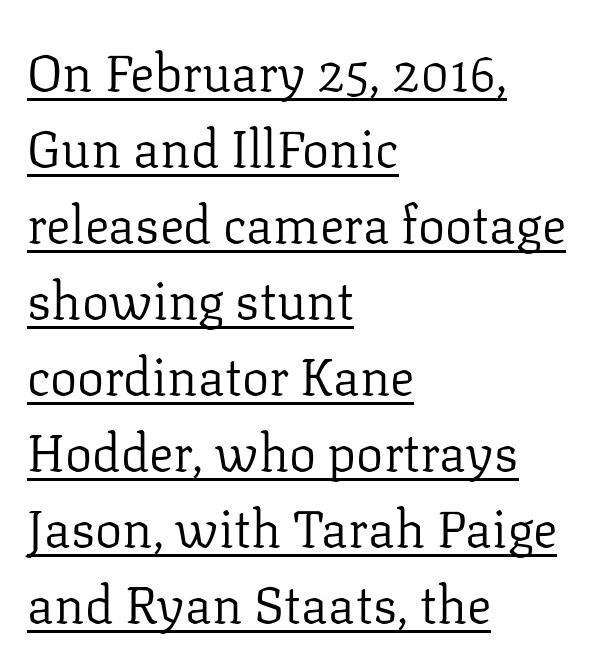
The image shows 51 px regular-weight serif type, upright; set left-aligned, normal line spacing (1.49x), normal letter spacing, underlined; low stroke contrast and a medium x-height.
